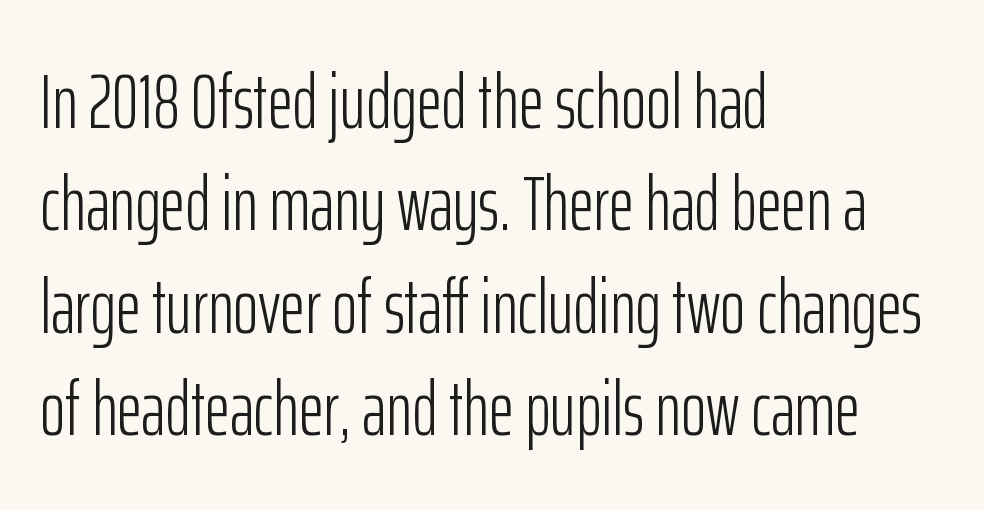
The image shows 77 px light, condensed sans-serif type, upright; set left-aligned, normal line spacing (1.33x), normal letter spacing, not underlined; low stroke contrast and a medium x-height.
